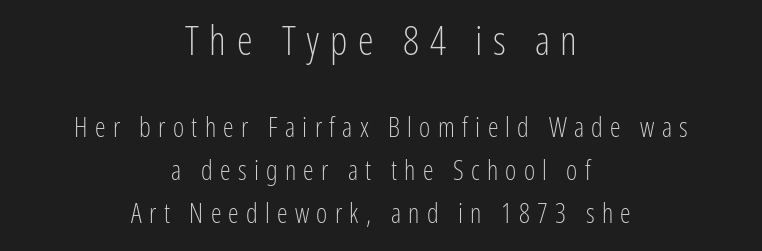
These lines were composed using upright roman letters. These lines are rendered in a variable-pitch font. Heaviness? Minimal to ordinary, like unemphasized prose. Serifs: no, the terminals of the letterforms are clean. Display-style spreading of the glyphs; the letterfit is very open. Does the bottom block carry the larger type? No, the top block does.
